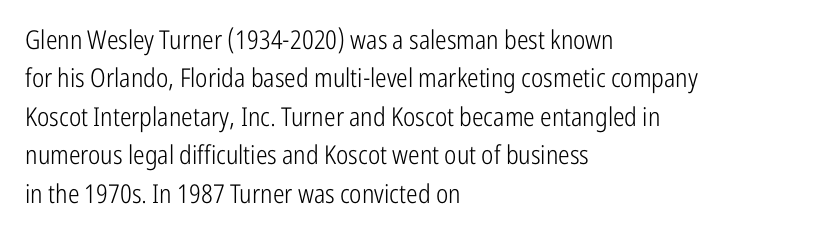
{"italic": "no", "bold": "no", "underline": "no", "align": "left", "line_spacing": "normal", "line_spacing_ratio": 1.48, "letter_spacing": "normal", "letter_spacing_em": 0.0, "glyph_px": 26}
